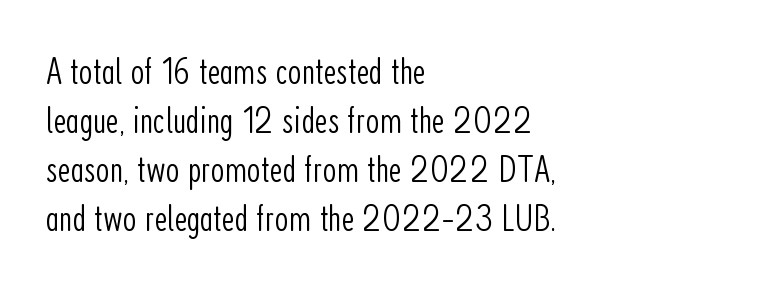
{"serif": "no", "italic": "no", "bold": "no", "weight": "light", "width": "condensed", "stroke_contrast": "low", "x_height": "medium", "monospaced": "no", "underline": "no", "align": "left", "line_spacing": "normal", "line_spacing_ratio": 1.26, "letter_spacing": "normal", "letter_spacing_em": 0.0, "glyph_px": 39}
